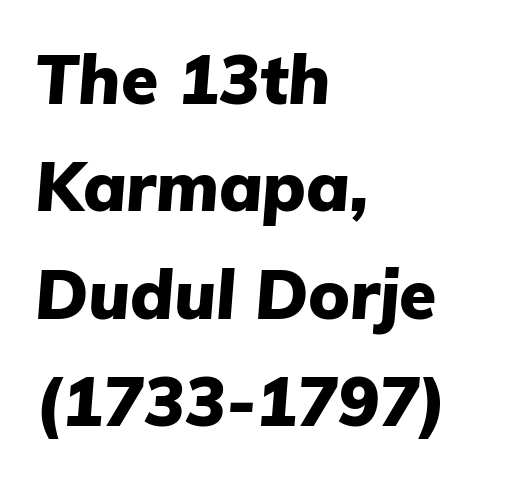
The image shows 68 px heavy type, italic (leaning right); set left-aligned, normal line spacing (1.58x), normal letter spacing, not underlined; low stroke contrast and a medium x-height.
